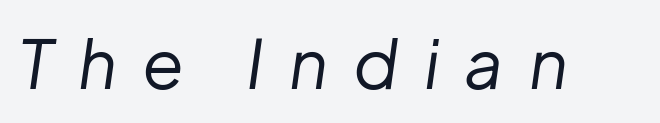
The image shows 68 px regular-weight type, italic (leaning right); set unusually wide letter spacing (+0.37 em), not underlined; low stroke contrast and a medium x-height.
